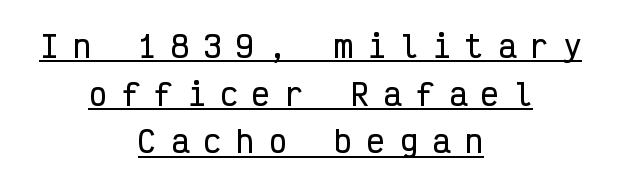
Vertical spacing — default. Font category for this specimen: sans-serif. These lines are centered, leaving both edges ragged. No italicization has been applied; the sample stays upright. Fixed-width glyphs throughout — classic coding-font behaviour. This rendering features underlined lettering.
